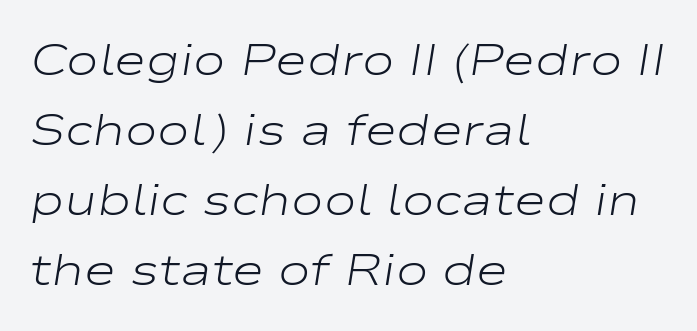
The image shows 44 px light, wide type, italic (leaning right); set left-aligned, normal line spacing (1.59x), normal letter spacing, not underlined; low stroke contrast and a medium x-height.
